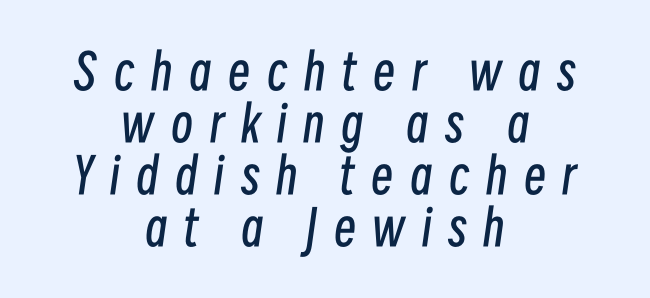
{"italic": "yes", "lean": "right", "slant_degrees": 8, "bold": "no", "weight": "regular", "width": "condensed", "stroke_contrast": "low", "x_height": "medium", "monospaced": "no", "underline": "no", "align": "center", "line_spacing": "tight", "line_spacing_ratio": 1.06, "letter_spacing": "wide", "letter_spacing_em": 0.34, "glyph_px": 49}
